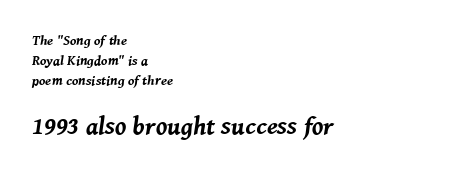
{"italic": "yes", "lean": "right", "slant_degrees": 8, "bold": "yes", "underline": "no", "align": "left", "line_spacing": "normal", "line_spacing_ratio": 1.43, "letter_spacing": "normal", "letter_spacing_em": 0.0, "larger_block": "second", "size_ratio": 1.79, "glyph_px": 25}
